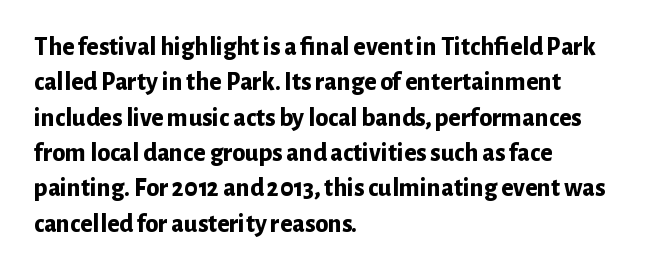
The image shows 26 px bold type, upright; set left-aligned, normal line spacing (1.36x), normal letter spacing, not underlined.
